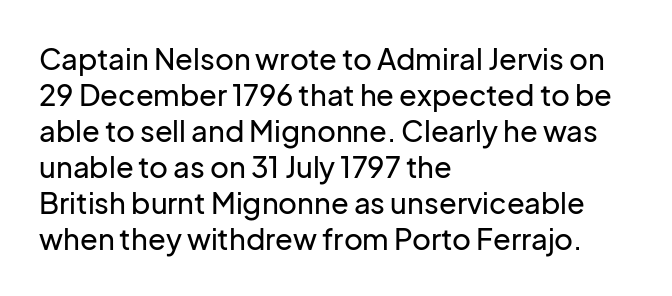
Lines of text with bare space underneath. A typesetter would call this zero additional tracking. Classification — sans serif. Compared with a centered layout, this one pins lines to the left instead. When letters stand straight like this, we call the style roman or upright.
